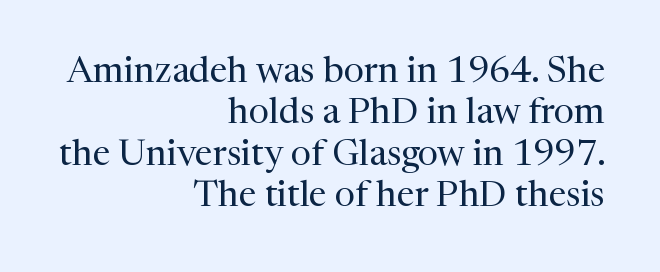
The image shows 36 px regular-weight serif type, upright; set right-aligned, tight line spacing (1.15x), normal letter spacing, not underlined; medium stroke contrast and a medium x-height.
